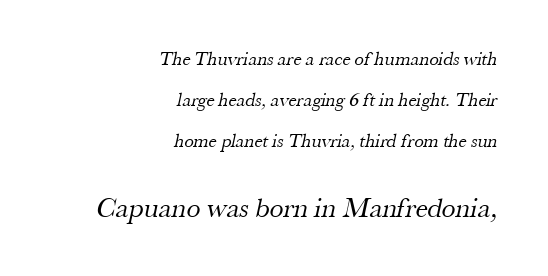
Q: Is the text bold? A: No.
Q: Is the typeface a serif or a sans-serif typeface? A: Serif.
Q: Is the text underlined? A: No.
Q: How is the paragraph aligned? A: Right-aligned.
Q: Is the spacing between letters normal or unusually wide? A: Normal.
Q: Is the spacing between lines tight, normal or loose? A: Loose.
Q: Which block of text is set in a larger size, the first (top) or the second (bottom)? A: The second (bottom) one.
Q: Width (condensed, normal, or wide)? A: Normal.
Q: Stroke contrast? A: Medium.
Q: x-height? A: Small.
Q: Monospaced? A: No.
